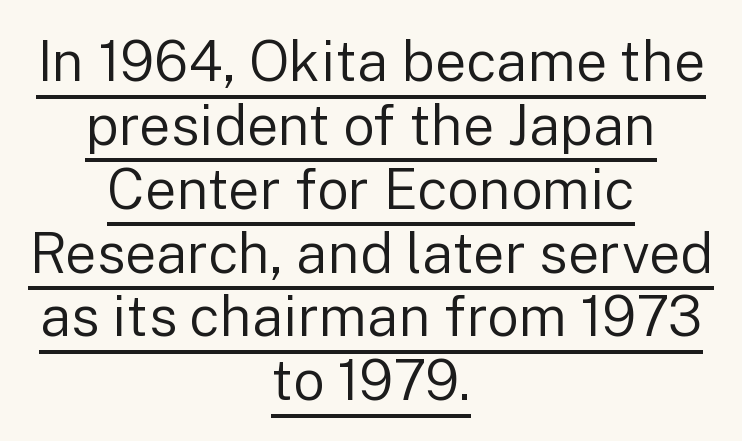
{"serif": "no", "italic": "no", "bold": "no", "weight": "regular", "width": "normal", "stroke_contrast": "low", "x_height": "medium", "monospaced": "no", "underline": "yes", "align": "center", "line_spacing": "tight", "line_spacing_ratio": 1.14, "letter_spacing": "normal", "letter_spacing_em": 0.0, "glyph_px": 56}
